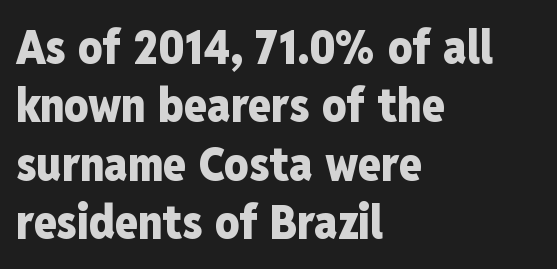
The image shows 47 px heavy, condensed sans-serif type, upright; set left-aligned, line spacing 1.24x, normal letter spacing, not underlined; low stroke contrast and a medium x-height.
